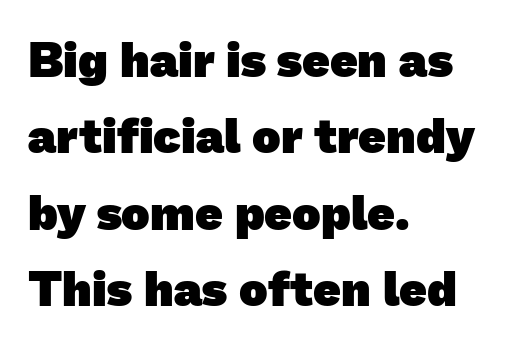
The line-height multiplier appears to be the usual default. Compared with an ordinary text face, these strokes are far heavier — a full bold. Examine the stroke ends and you'll find no serifs. Alignment: flush left.
